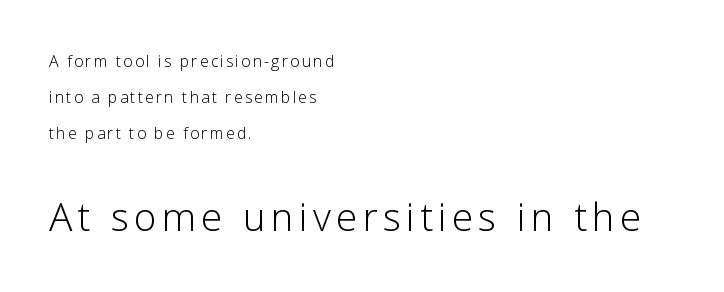
{"serif": "no", "italic": "no", "bold": "no", "weight": "light", "width": "normal", "stroke_contrast": "low", "x_height": "medium", "monospaced": "no", "underline": "no", "align": "left", "line_spacing": "loose", "line_spacing_ratio": 2.26, "larger_block": "second", "size_ratio": 2.44, "glyph_px": 39}
